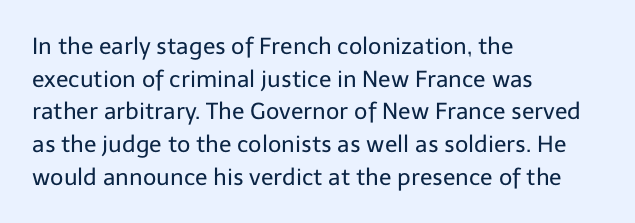
{"italic": "no", "bold": "no", "underline": "no", "align": "left", "line_spacing": "normal", "line_spacing_ratio": 1.42, "letter_spacing": "normal", "letter_spacing_em": 0.0, "glyph_px": 23}
